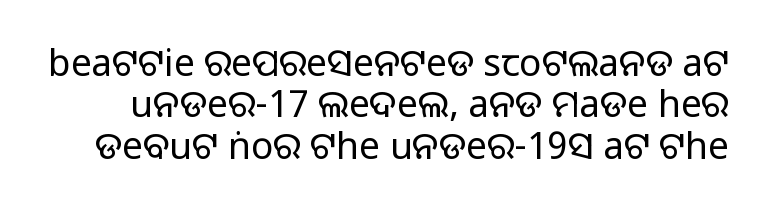
Tightly led — the rows are bunched. The lettering stays uniformly vertical, giving the passage a roman look. In terms of letterform style, serifs are entirely absent. The font sits on the lighter half of the weight spectrum, regular included. Is this a fixed-width face? No — the glyphs have proportional, varying widths. Lines of text with bare space underneath.
